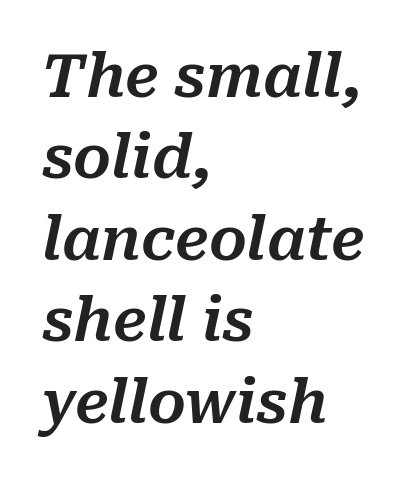
{"italic": "yes", "lean": "right", "slant_degrees": 10, "width": "normal", "stroke_contrast": "medium", "x_height": "medium", "monospaced": "no", "underline": "no", "align": "left", "line_spacing": "normal", "line_spacing_ratio": 1.38, "letter_spacing": "normal", "letter_spacing_em": 0.0, "glyph_px": 59}
